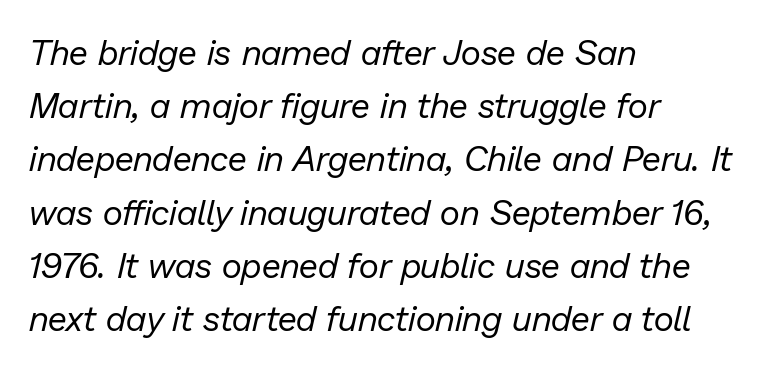
The image shows 35 px regular-weight type, italic (leaning right); set left-aligned, normal line spacing (1.52x), normal letter spacing, not underlined; low stroke contrast and a medium x-height.
